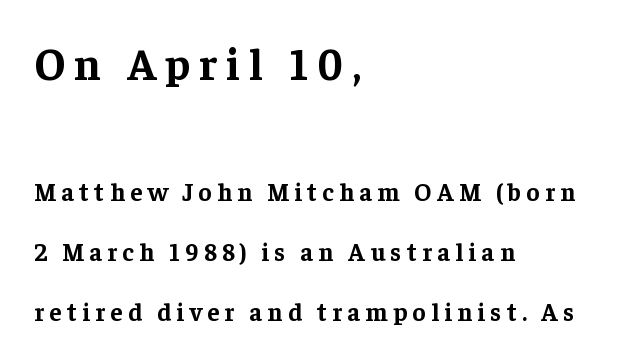
Q: Is the text bold? A: Yes.
Q: Is the text italic (slanted)? A: No, it is upright.
Q: Is the typeface a serif or a sans-serif typeface? A: Serif.
Q: Is the text underlined? A: No.
Q: How is the paragraph aligned? A: Left-aligned.
Q: Is the spacing between letters normal or unusually wide? A: Unusually wide.
Q: Is the spacing between lines tight, normal or loose? A: Loose.
Q: Which block of text is set in a larger size, the first (top) or the second (bottom)? A: The first (top) one.
Q: Width (condensed, normal, or wide)? A: Normal.
Q: Stroke contrast? A: Low.
Q: x-height? A: Medium.
Q: Monospaced? A: No.
